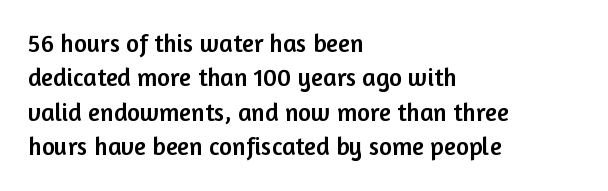
{"italic": "no", "underline": "no", "align": "left", "line_spacing": "normal", "line_spacing_ratio": 1.38, "letter_spacing": "normal", "letter_spacing_em": 0.0, "glyph_px": 25}
